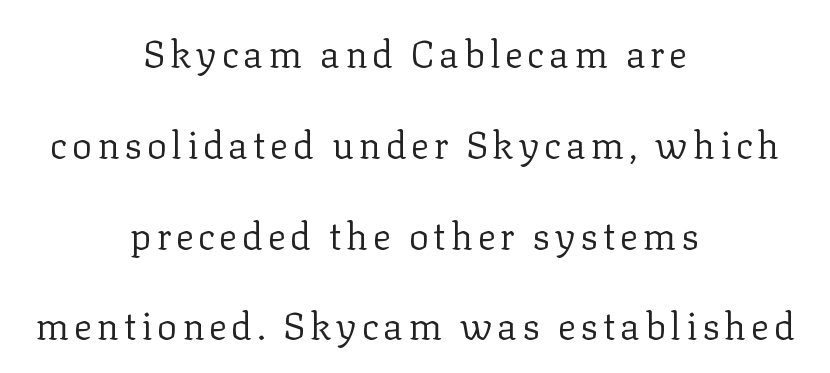
Q: Is the text bold? A: No.
Q: Is the text italic (slanted)? A: No, it is upright.
Q: Is the typeface a serif or a sans-serif typeface? A: Serif.
Q: Is the text underlined? A: No.
Q: How is the paragraph aligned? A: Centered.
Q: Is the spacing between lines tight, normal or loose? A: Loose.
Q: Width (condensed, normal, or wide)? A: Normal.
Q: Stroke contrast? A: Low.
Q: x-height? A: Medium.
Q: Monospaced? A: No.
